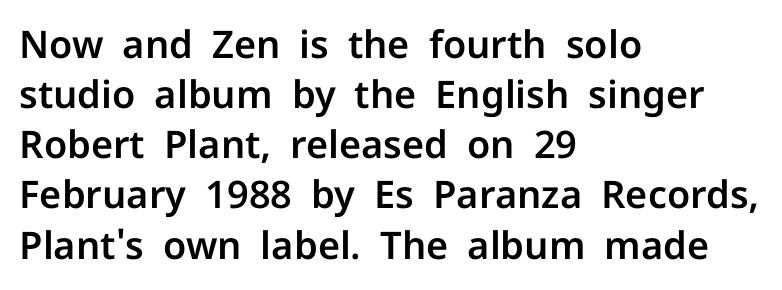
{"serif": "no", "italic": "no", "width": "normal", "stroke_contrast": "low", "x_height": "medium", "monospaced": "no", "underline": "no", "align": "left", "line_spacing": "normal", "line_spacing_ratio": 1.32, "letter_spacing": "normal", "letter_spacing_em": 0.0, "glyph_px": 38}
